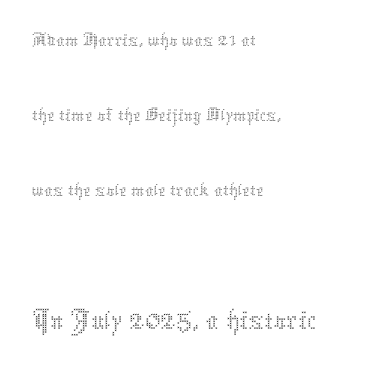
The image shows 63 px thin type, upright; set left-aligned, line spacing 1.78x, normal letter spacing, not underlined; the second (bottom) block is 1.5x larger; medium stroke contrast and a medium x-height.
